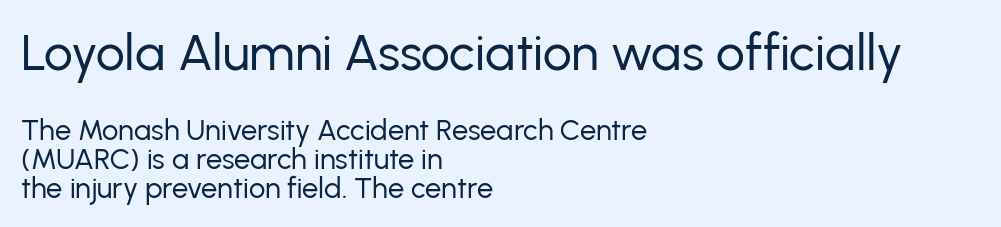
{"serif": "no", "italic": "no", "bold": "no", "weight": "regular", "width": "normal", "stroke_contrast": "low", "x_height": "medium", "monospaced": "no", "underline": "no", "align": "left", "line_spacing": "tight", "line_spacing_ratio": 0.99, "letter_spacing": "normal", "letter_spacing_em": 0.0, "larger_block": "first", "size_ratio": 1.76, "glyph_px": 51}
